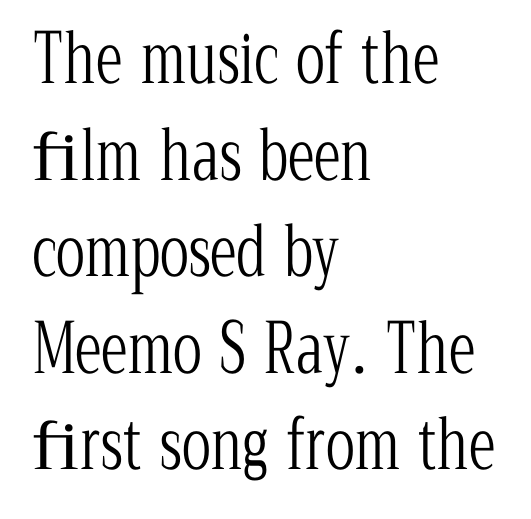
{"serif": "yes", "italic": "no", "bold": "no", "weight": "light", "width": "condensed", "stroke_contrast": "low", "x_height": "medium", "monospaced": "no", "underline": "no", "align": "left", "line_spacing": "normal", "line_spacing_ratio": 1.42, "letter_spacing": "normal", "letter_spacing_em": 0.0, "glyph_px": 68}
